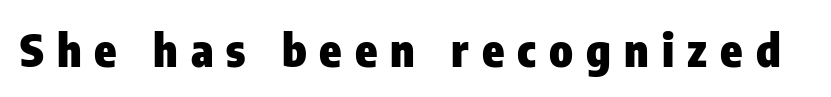
The image shows 45 px heavy, condensed sans-serif type, upright; set unusually wide letter spacing (+0.29 em), not underlined; low stroke contrast and a medium x-height.
